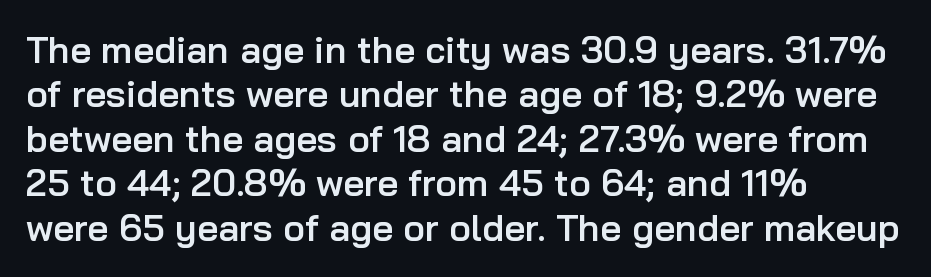
{"serif": "no", "italic": "no", "bold": "semi", "weight": "semibold", "width": "normal", "stroke_contrast": "low", "x_height": "medium", "monospaced": "no", "underline": "no", "align": "left", "line_spacing_ratio": 1.2, "letter_spacing": "normal", "letter_spacing_em": 0.0, "glyph_px": 37}
